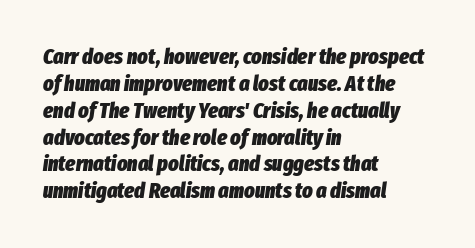
The image shows 22 px bold type, italic (leaning right); set left-aligned, line spacing 1.22x, normal letter spacing, not underlined.
